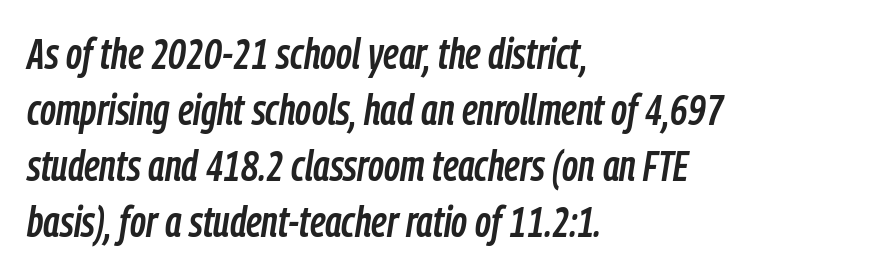
The rendering uses natural spacing where letterforms have individual widths. Vertical spacing — default. There's an unmistakable incline to the writing here. The area under the type is left untouched. Notice how the passage keeps a crisp vertical edge on the left only.
